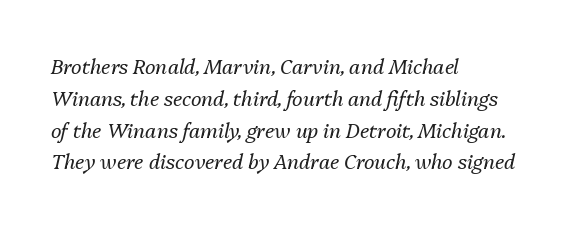
Q: Is the text bold? A: No.
Q: Is the text italic (slanted)? A: Yes, it leans right by about 13 degrees.
Q: Is the text underlined? A: No.
Q: How is the paragraph aligned? A: Left-aligned.
Q: Is the spacing between letters normal or unusually wide? A: Normal.
Q: Is the spacing between lines tight, normal or loose? A: Normal.
